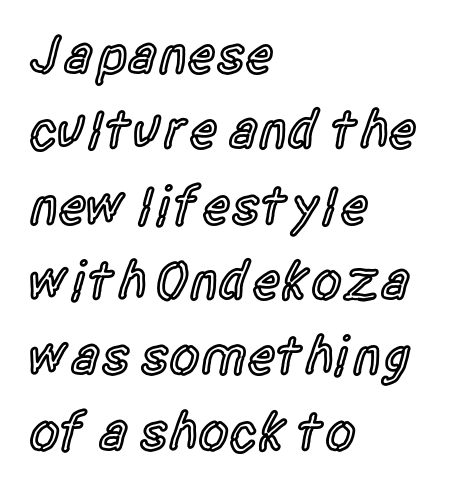
The passage shown is not underscored anywhere. The passage shown is typed in a proportional face where columns would drift. Observe the ordinary spacing: letters are neighbours, not strangers.
